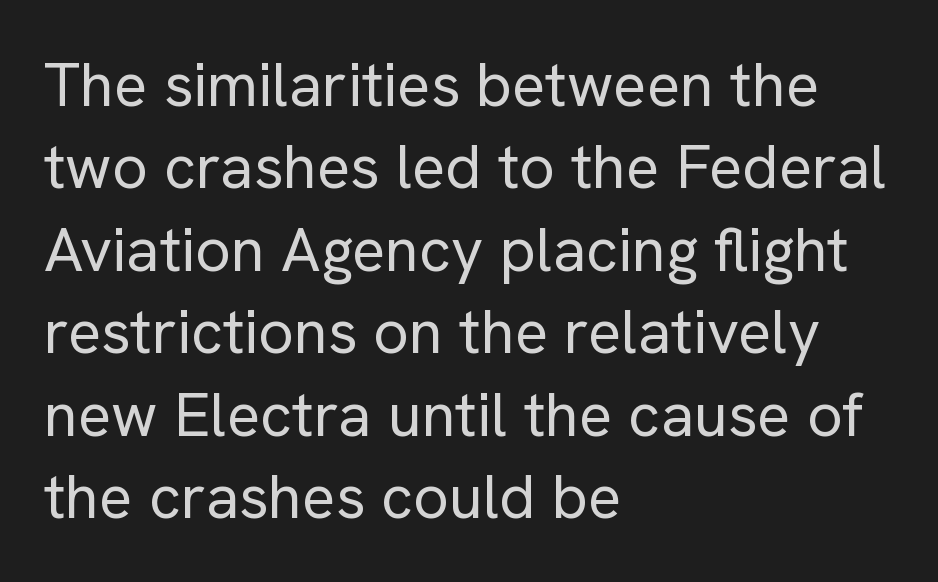
Look at the tracking — it's just the regular setting, nothing added. No extra ink here — the face is not bold. The typesetter chose a ragged-right arrangement here. Character widths vary here, with narrow letters taking less room than wide ones.
